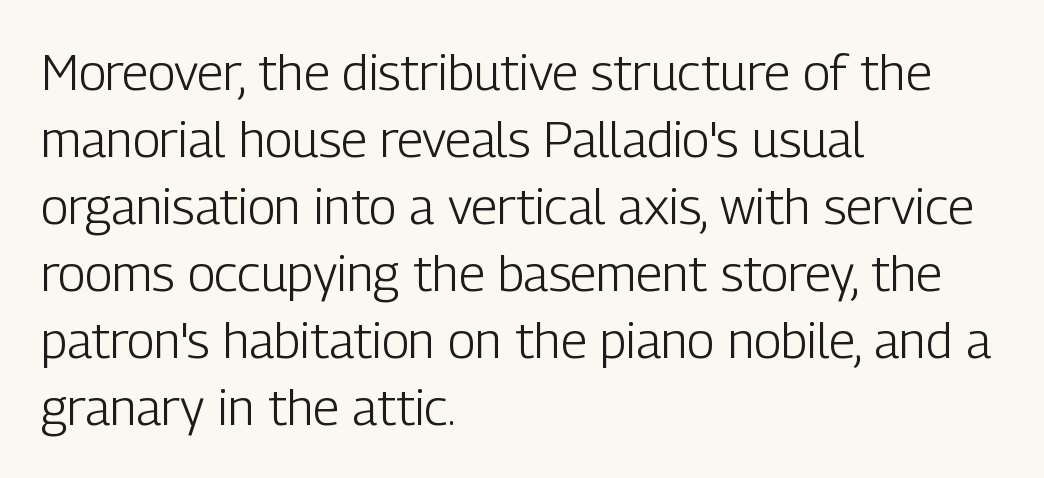
{"serif": "no", "italic": "no", "bold": "no", "weight": "light", "width": "condensed", "stroke_contrast": "low", "x_height": "medium", "monospaced": "no", "underline": "no", "align": "left", "line_spacing": "normal", "line_spacing_ratio": 1.34, "letter_spacing": "normal", "letter_spacing_em": 0.0, "glyph_px": 50}
